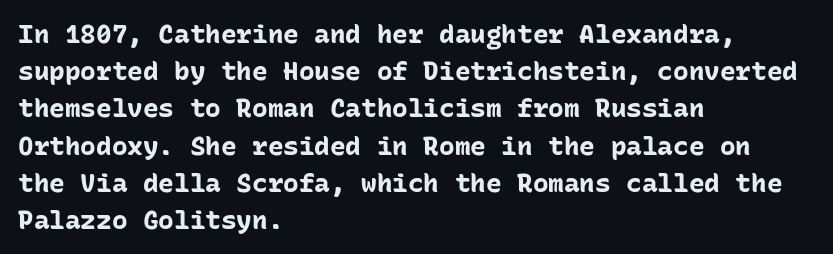
{"italic": "no", "bold": "yes", "underline": "no", "align": "left", "line_spacing": "normal", "line_spacing_ratio": 1.43, "letter_spacing": "normal", "letter_spacing_em": 0.0, "glyph_px": 26}
